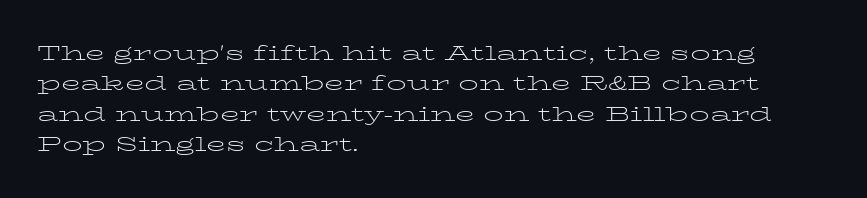
The typesetting does not lean heavy: it is not bold. Words appear dense and cohesive because spacing is normal. Every character sits straight up, as roman type does. What's the leading like? Ordinary, nothing unusual. Glance below the letters and you will spot only blank space.
